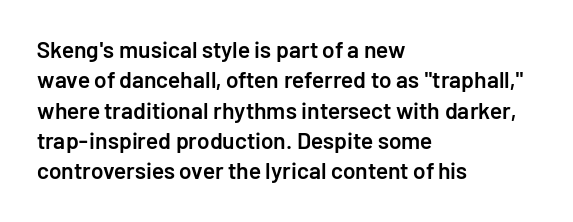
{"italic": "no", "bold": "semi", "underline": "no", "align": "left", "line_spacing": "normal", "line_spacing_ratio": 1.32, "letter_spacing": "normal", "letter_spacing_em": 0.0, "glyph_px": 23}
